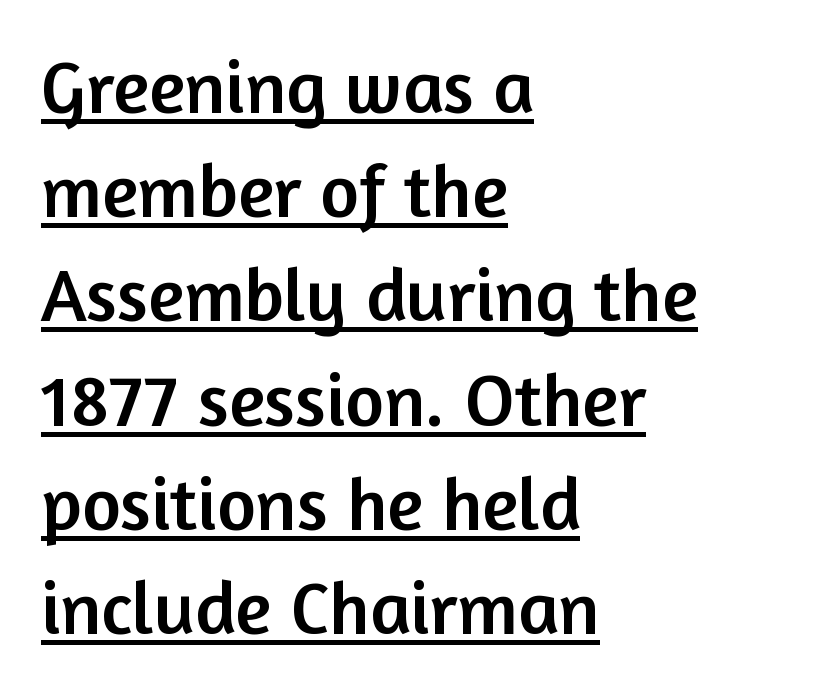
{"serif": "no", "italic": "no", "width": "normal", "stroke_contrast": "low", "x_height": "medium", "monospaced": "no", "underline": "yes", "align": "left", "line_spacing": "normal", "line_spacing_ratio": 1.39, "letter_spacing": "normal", "letter_spacing_em": 0.0, "glyph_px": 75}
